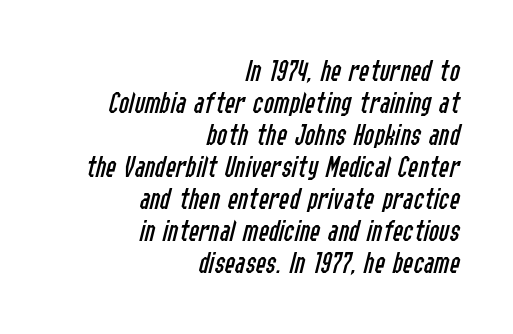
Q: Is the text bold? A: No.
Q: Is the text italic (slanted)? A: Yes, it leans right by about 14 degrees.
Q: Is the text underlined? A: No.
Q: How is the paragraph aligned? A: Right-aligned.
Q: Is the spacing between letters normal or unusually wide? A: Normal.
Q: Is the spacing between lines tight, normal or loose? A: Tight.
Q: Width (condensed, normal, or wide)? A: Condensed.
Q: Stroke contrast? A: Low.
Q: x-height? A: Medium.
Q: Monospaced? A: No.
